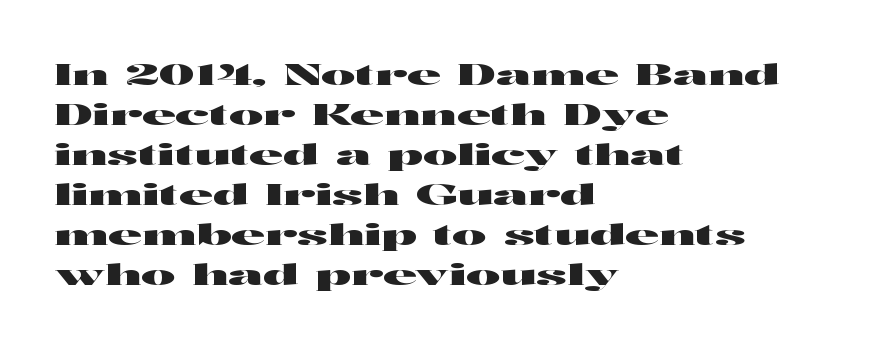
Q: Is the text italic (slanted)? A: No, it is upright.
Q: Is the typeface a serif or a sans-serif typeface? A: Sans-serif.
Q: Is the text underlined? A: No.
Q: How is the paragraph aligned? A: Left-aligned.
Q: Is the spacing between letters normal or unusually wide? A: Normal.
Q: Is the spacing between lines tight, normal or loose? A: Normal.
Q: Width (condensed, normal, or wide)? A: Wide.
Q: Stroke contrast? A: High.
Q: x-height? A: Medium.
Q: Monospaced? A: No.
